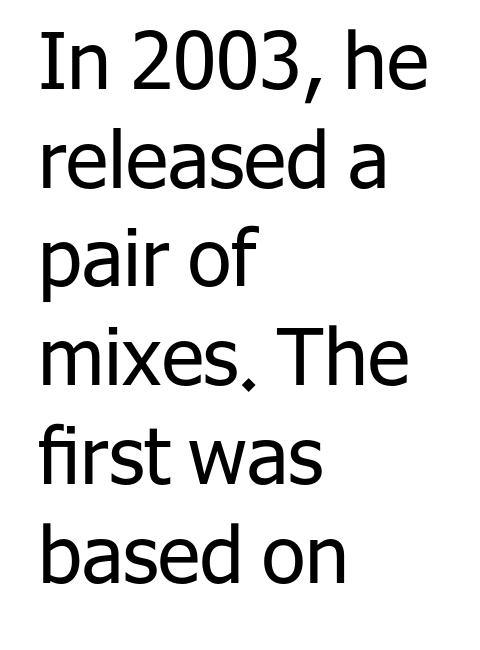
The image shows 79 px regular-weight sans-serif type, upright; set left-aligned, normal line spacing (1.25x), normal letter spacing, not underlined; low stroke contrast and a medium x-height.
